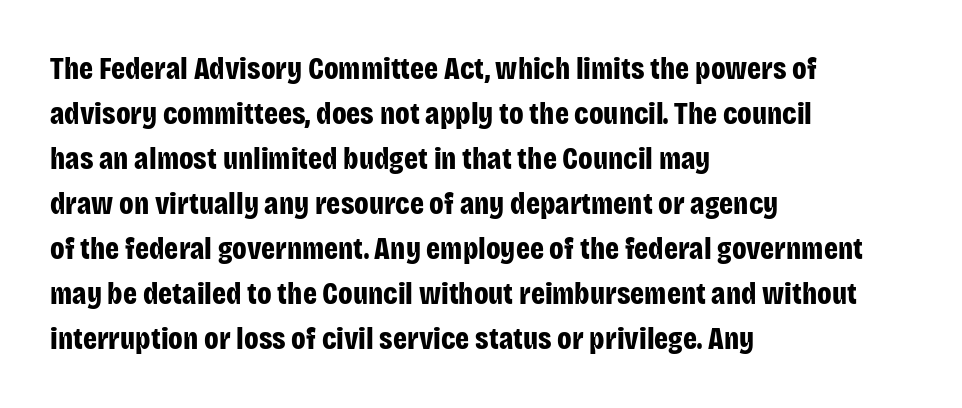
The image shows 31 px bold, condensed sans-serif type, upright; set left-aligned, normal line spacing (1.45x), normal letter spacing, not underlined; low stroke contrast and a large x-height.
